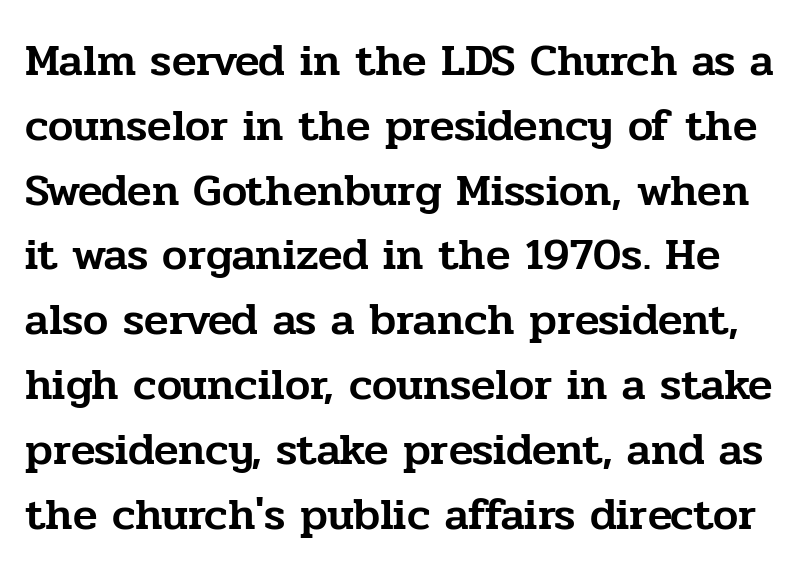
Do the characters align in a grid? No, the font is proportional. The lettering holds an erect, upright posture throughout. Honestly, the row spacing looks completely unremarkable. The passage shown is typeset with a serif family. Quick note: underline off.
